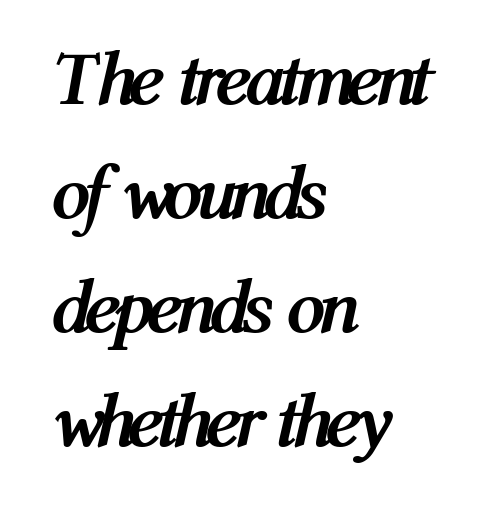
The image shows 77 px semibold, condensed type, italic (leaning right); set left-aligned, normal line spacing (1.48x), normal letter spacing, not underlined; medium stroke contrast and a medium x-height.
